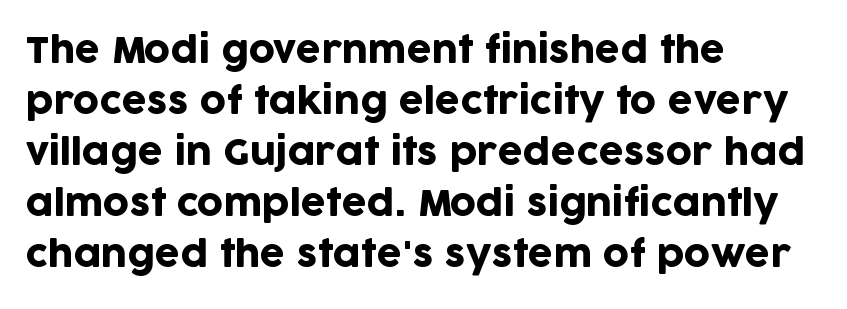
The image shows 36 px sans-serif type, upright; set left-aligned, normal line spacing (1.42x), normal letter spacing, not underlined; low stroke contrast and a large x-height.
